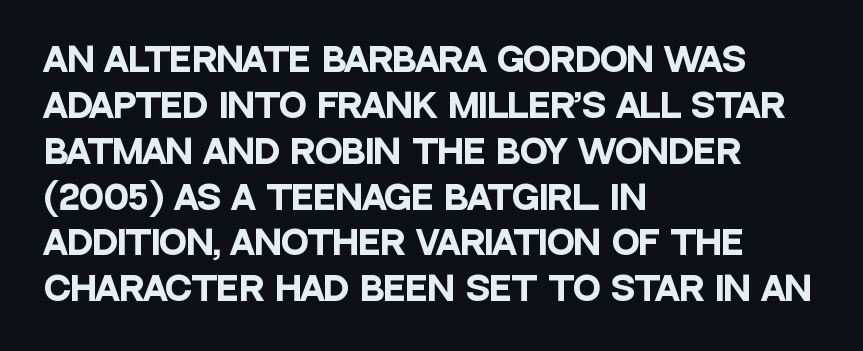
Q: Is the text bold? A: Yes.
Q: Is the text italic (slanted)? A: No, it is upright.
Q: Is the typeface a serif or a sans-serif typeface? A: Sans-serif.
Q: Is the text underlined? A: No.
Q: How is the paragraph aligned? A: Left-aligned.
Q: Is the spacing between letters normal or unusually wide? A: Normal.
Q: Is the spacing between lines tight, normal or loose? A: Normal.
Q: Width (condensed, normal, or wide)? A: Condensed.
Q: Stroke contrast? A: Low.
Q: x-height? A: Large.
Q: Monospaced? A: No.
